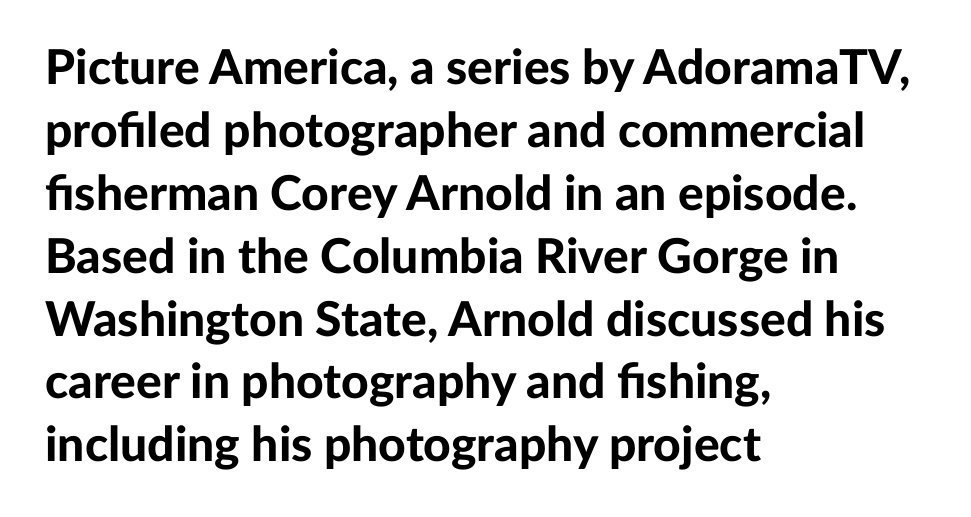
Q: Is the text bold? A: Yes.
Q: Is the text italic (slanted)? A: No, it is upright.
Q: Is the typeface a serif or a sans-serif typeface? A: Sans-serif.
Q: Is the text underlined? A: No.
Q: How is the paragraph aligned? A: Left-aligned.
Q: Is the spacing between letters normal or unusually wide? A: Normal.
Q: Is the spacing between lines tight, normal or loose? A: Normal.
Q: Width (condensed, normal, or wide)? A: Normal.
Q: Stroke contrast? A: Low.
Q: x-height? A: Medium.
Q: Monospaced? A: No.
